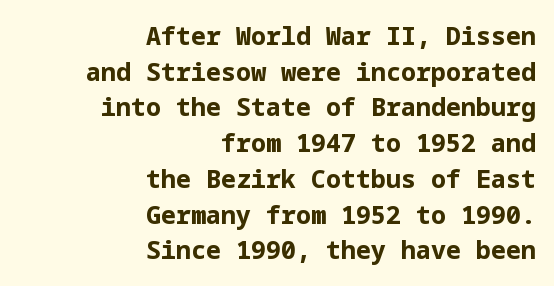
The image shows 25 px bold type, upright; set right-aligned, normal line spacing (1.43x), normal letter spacing, not underlined.
